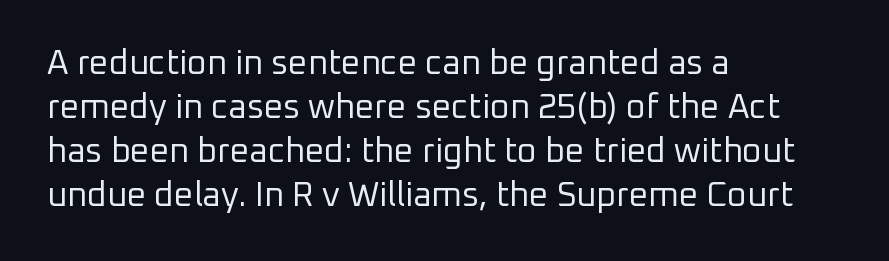
{"serif": "no", "italic": "no", "bold": "no", "weight": "regular", "width": "normal", "stroke_contrast": "low", "x_height": "medium", "monospaced": "no", "underline": "no", "align": "left", "line_spacing": "normal", "line_spacing_ratio": 1.29, "letter_spacing": "normal", "letter_spacing_em": 0.0, "glyph_px": 34}
